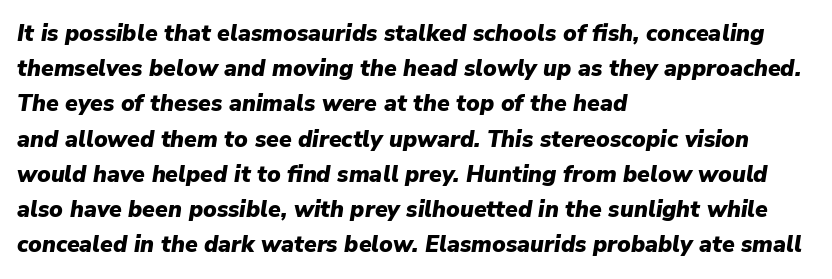
The image shows 23 px bold type, italic (leaning right); set left-aligned, normal line spacing (1.53x), normal letter spacing, not underlined.
